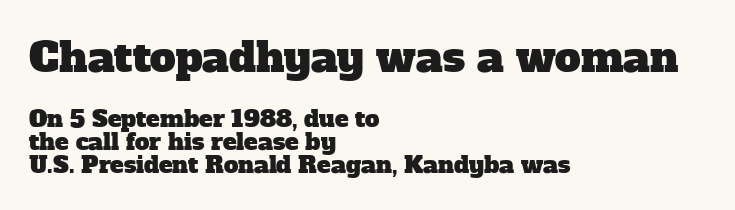
{"serif": "yes", "width": "normal", "stroke_contrast": "low", "x_height": "medium", "monospaced": "no", "underline": "no", "align": "left", "line_spacing": "tight", "line_spacing_ratio": 1.0, "letter_spacing": "normal", "letter_spacing_em": 0.0, "larger_block": "first", "size_ratio": 1.78, "glyph_px": 41}
